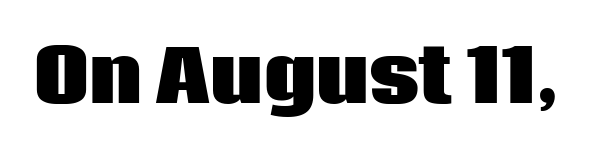
The image shows 73 px heavy sans-serif type, upright; set normal letter spacing, not underlined; low stroke contrast and a large x-height.
